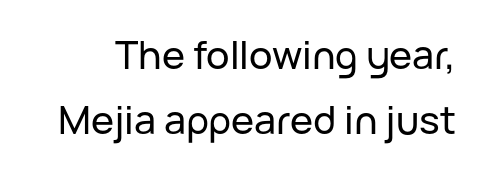
{"serif": "no", "italic": "no", "width": "normal", "stroke_contrast": "low", "x_height": "medium", "monospaced": "no", "underline": "no", "line_spacing": "normal", "line_spacing_ratio": 1.67, "letter_spacing": "normal", "letter_spacing_em": 0.0, "glyph_px": 39}
